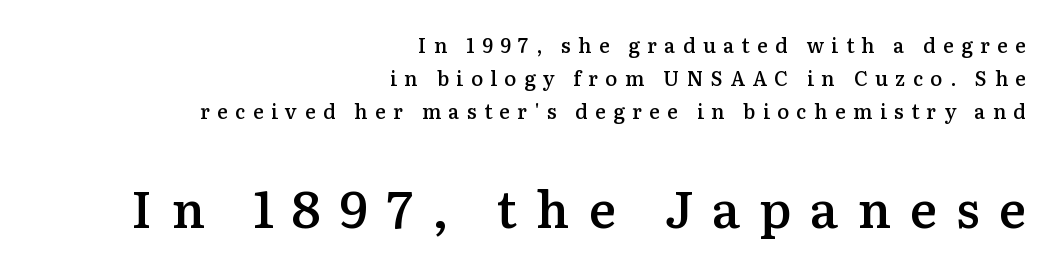
The typesetting leans somewhat heavy: a semibold. Anything drawn beneath the words? Only blank space. Look at the bottom of the vertical strokes: they flare into serifs here. Every row of glyphs terminates at an identical x-position on the right.
